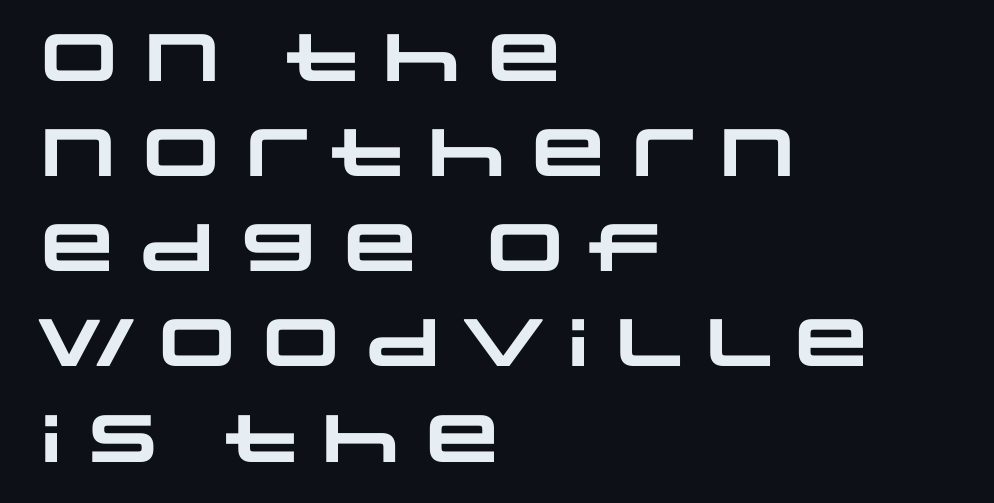
On the weight axis this lands at bold, roughly 700. The letters advance in unequal steps, a hallmark of proportional type. The vertical gap from one line to the next is medium. Stroke terminals: plain, sans-serif.
